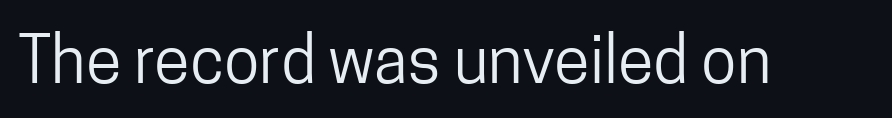
This sample has the flowing, uneven cadence of proportional lettering. Does the lettering tilt? It doesn't — this is upright. Check under the words: just untouched page. Serifs: no, the terminals of the letterforms are clean. Summary of weight: not heavy and not bold.
